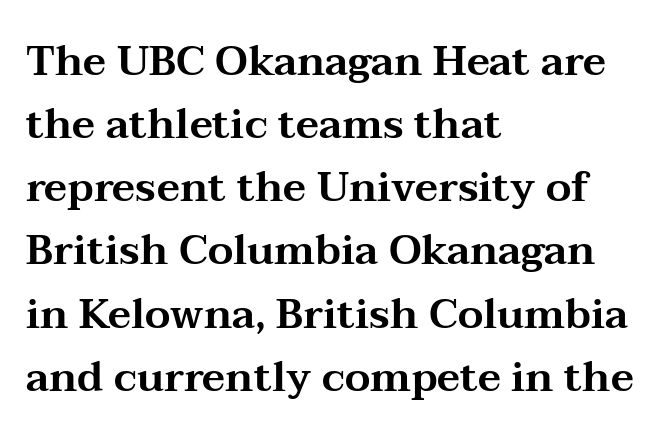
Old-style or modern, the face here clearly has serifs. Alignment: flush left. Underline: absent. The rendering keeps characters at their native spacing.
